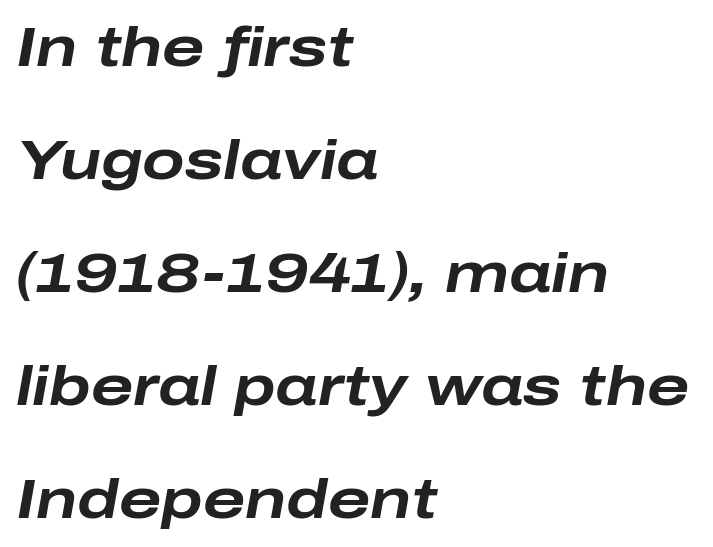
{"italic": "yes", "lean": "right", "slant_degrees": 10, "bold": "yes", "weight": "bold", "width": "wide", "stroke_contrast": "low", "x_height": "medium", "monospaced": "no", "underline": "no", "align": "left", "line_spacing": "loose", "line_spacing_ratio": 2.02, "letter_spacing": "normal", "letter_spacing_em": 0.0, "glyph_px": 56}
